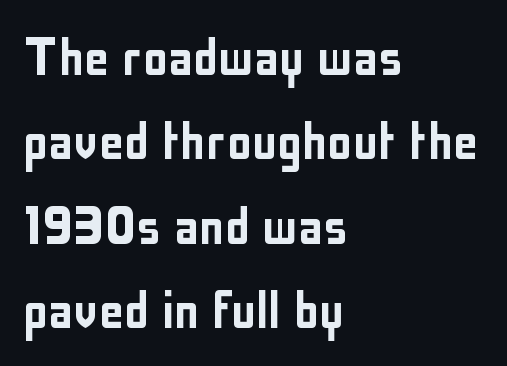
The specimen omits any rule beneath the text block's lines. One glance says typical: line gaps are just what's usual. Caption: standard tracking, unaltered. Each letter's strokes conclude bluntly, with no projecting serifs.
